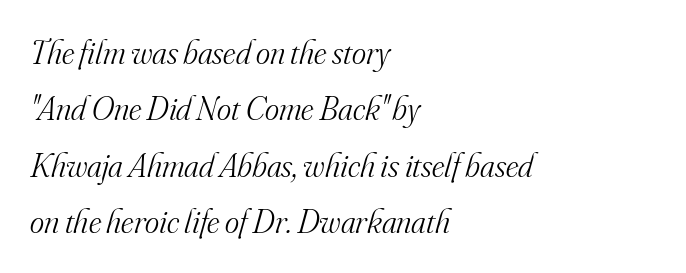
The image shows 34 px light serif type, italic (leaning right); set left-aligned, normal line spacing (1.66x), normal letter spacing, not underlined; medium stroke contrast and a small x-height.
